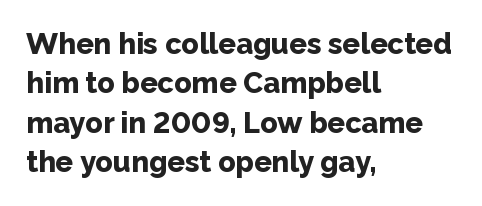
{"serif": "no", "italic": "no", "bold": "yes", "weight": "bold", "width": "normal", "stroke_contrast": "low", "x_height": "medium", "monospaced": "no", "underline": "no", "align": "left", "line_spacing": "normal", "line_spacing_ratio": 1.36, "letter_spacing": "normal", "letter_spacing_em": 0.0, "glyph_px": 29}
